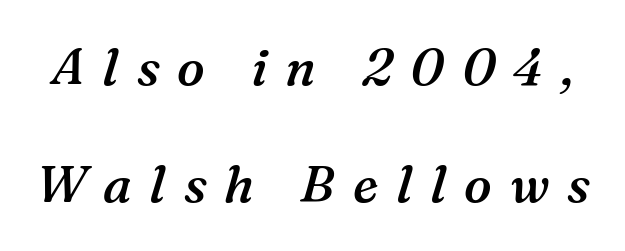
Q: Is the text bold? A: Semi-bold.
Q: Is the text italic (slanted)? A: Yes, it leans right by about 16 degrees.
Q: Is the typeface a serif or a sans-serif typeface? A: Serif.
Q: Is the text underlined? A: No.
Q: Is the spacing between letters normal or unusually wide? A: Unusually wide.
Q: Is the spacing between lines tight, normal or loose? A: Loose.
Q: Width (condensed, normal, or wide)? A: Normal.
Q: Stroke contrast? A: Medium.
Q: x-height? A: Medium.
Q: Monospaced? A: No.
